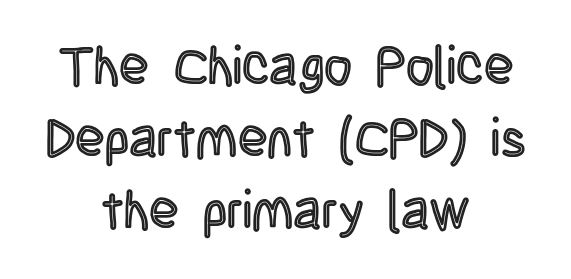
A typesetter would call this zero additional tracking. Posture: straight, roman, zero tilt. Words float on clear page, feet unadorned. The paragraph has two soft edges and a firm central axis. Looks like regular typesetting: each glyph gets only the width it needs. Notice how descenders clear the ascenders below comfortably — that's standard leading.
